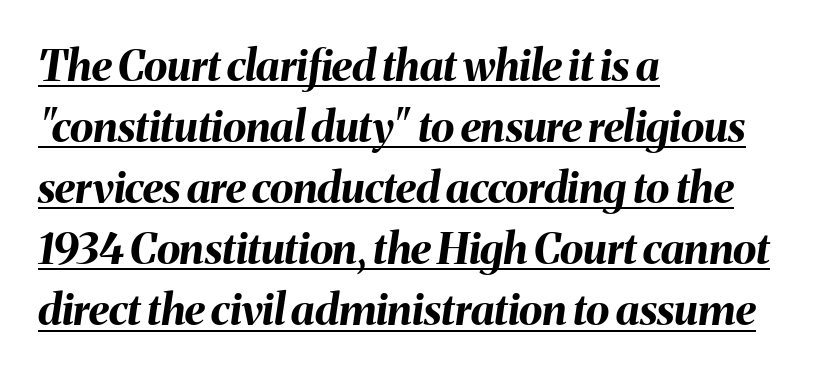
Standard letterfit; no display-style spreading of the glyphs. Compared with typical paragraphs, the rows here are spaced about the same. Each glyph is drawn with heavy, bold strokes. Does a line run under the words? Yes, clearly.
